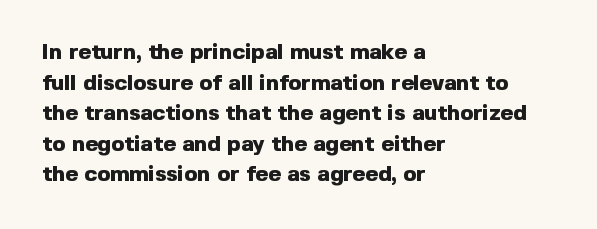
Q: Is the text bold? A: Yes.
Q: Is the text italic (slanted)? A: No, it is upright.
Q: Is the text underlined? A: No.
Q: How is the paragraph aligned? A: Left-aligned.
Q: Is the spacing between letters normal or unusually wide? A: Normal.
Q: Is the spacing between lines tight, normal or loose? A: Normal.
